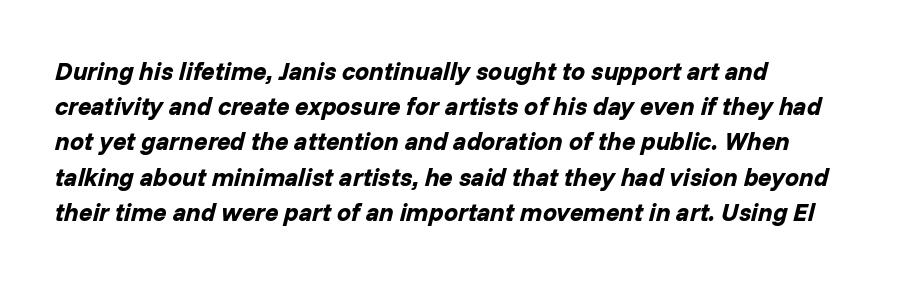
{"italic": "yes", "lean": "right", "slant_degrees": 14, "bold": "yes", "underline": "no", "align": "left", "line_spacing": "normal", "line_spacing_ratio": 1.41, "letter_spacing": "normal", "letter_spacing_em": 0.0, "glyph_px": 25}
